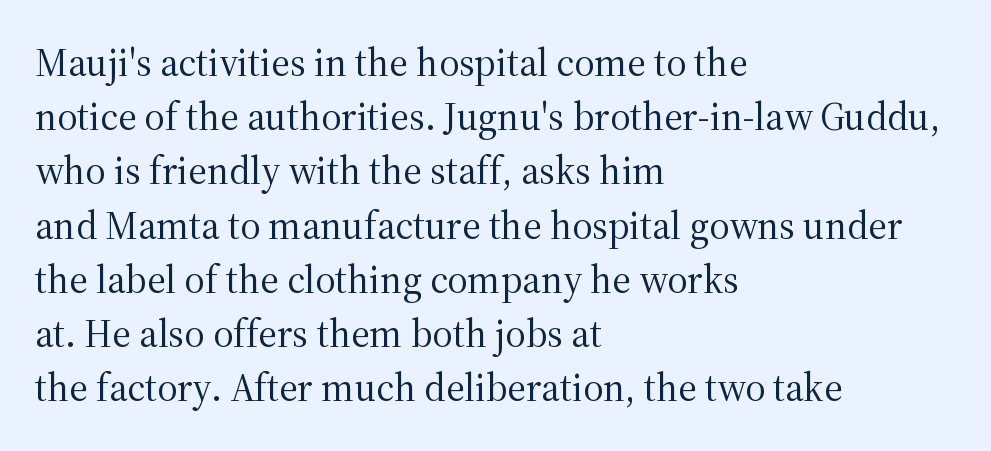
{"serif": "yes", "italic": "no", "bold": "no", "weight": "regular", "width": "normal", "stroke_contrast": "medium", "x_height": "medium", "monospaced": "no", "underline": "no", "align": "left", "line_spacing": "normal", "line_spacing_ratio": 1.39, "letter_spacing": "normal", "letter_spacing_em": 0.0, "glyph_px": 39}
